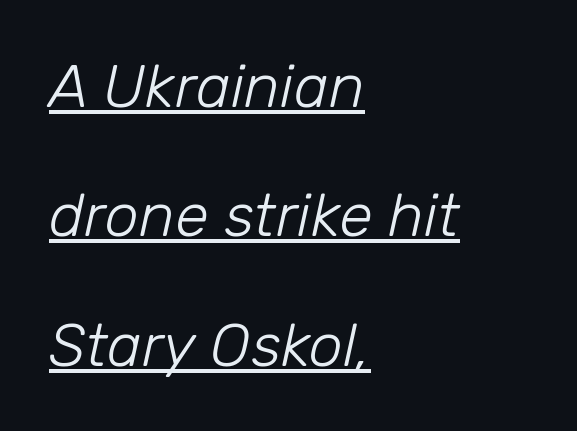
{"italic": "yes", "lean": "right", "slant_degrees": 12, "bold": "no", "weight": "light", "width": "normal", "stroke_contrast": "low", "x_height": "medium", "monospaced": "no", "underline": "yes", "align": "left", "line_spacing": "loose", "line_spacing_ratio": 2.12, "letter_spacing": "normal", "letter_spacing_em": 0.0, "glyph_px": 61}
